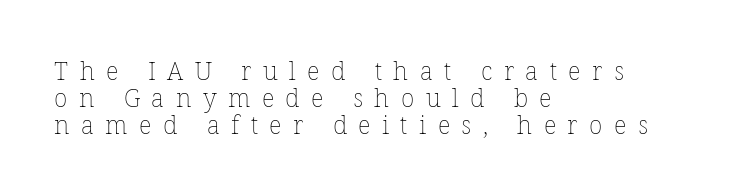
Q: Is the text bold? A: No.
Q: Is the text italic (slanted)? A: No, it is upright.
Q: Is the text underlined? A: No.
Q: How is the paragraph aligned? A: Left-aligned.
Q: Is the spacing between letters normal or unusually wide? A: Unusually wide.
Q: Is the spacing between lines tight, normal or loose? A: Tight.
